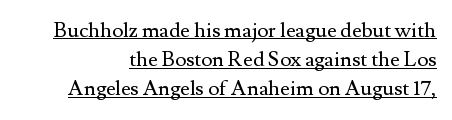
The lettering is marked with a stroke running underneath it. Look at the tracking — it's just the regular setting, nothing added. The weight would be labelled regular, book, light, or lighter still. These lines sit exactly where default settings would place them. Unlike italic type, these characters show no tilt at all.
